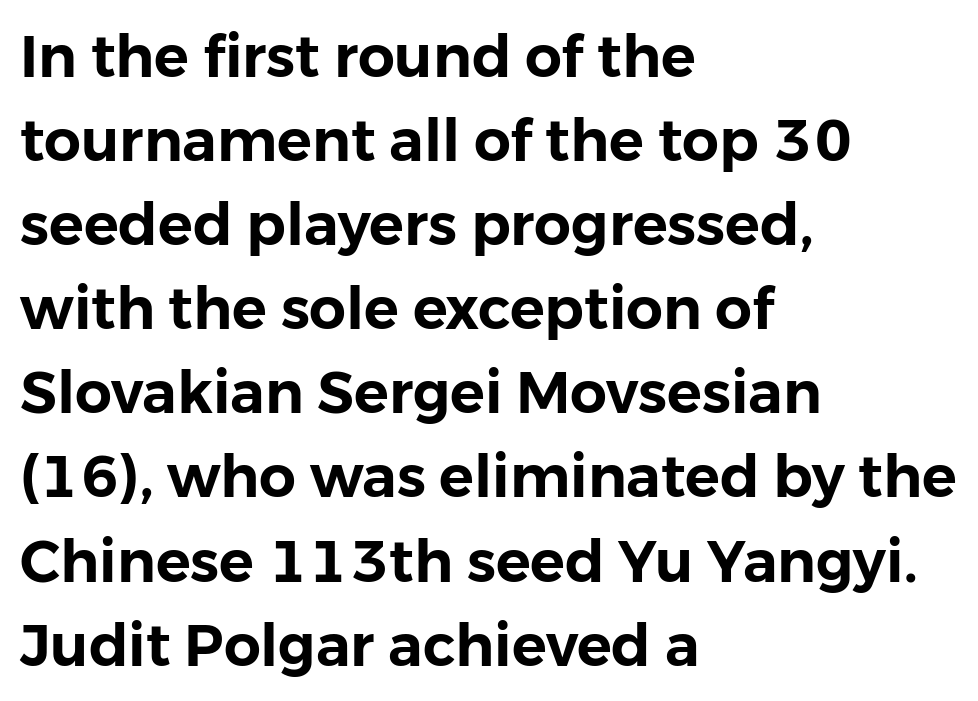
The image shows 58 px sans-serif type, upright; set left-aligned, normal line spacing (1.45x), normal letter spacing, not underlined; low stroke contrast and a medium x-height.
